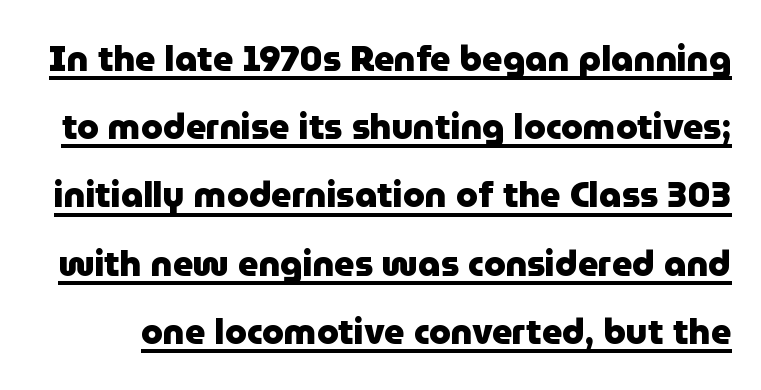
Q: Is the text bold? A: Yes.
Q: Is the text italic (slanted)? A: No, it is upright.
Q: Is the typeface a serif or a sans-serif typeface? A: Sans-serif.
Q: Is the text underlined? A: Yes.
Q: Is the spacing between letters normal or unusually wide? A: Normal.
Q: Is the spacing between lines tight, normal or loose? A: Loose.
Q: Width (condensed, normal, or wide)? A: Normal.
Q: Stroke contrast? A: Low.
Q: x-height? A: Medium.
Q: Monospaced? A: No.
